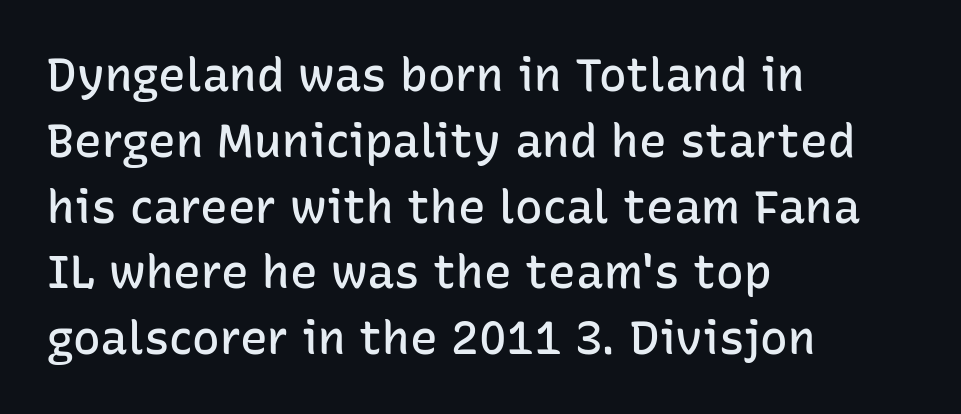
The image shows 46 px semibold sans-serif type, upright; set left-aligned, normal line spacing (1.43x), normal letter spacing, not underlined; low stroke contrast and a medium x-height.
